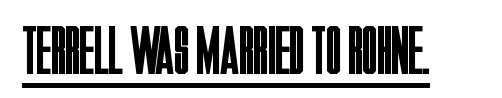
Q: Is the text bold? A: No.
Q: Is the text italic (slanted)? A: No, it is upright.
Q: Is the typeface a serif or a sans-serif typeface? A: Sans-serif.
Q: Is the text underlined? A: Yes.
Q: Is the spacing between letters normal or unusually wide? A: Normal.
Q: Width (condensed, normal, or wide)? A: Condensed.
Q: Stroke contrast? A: Low.
Q: x-height? A: Large.
Q: Monospaced? A: No.
